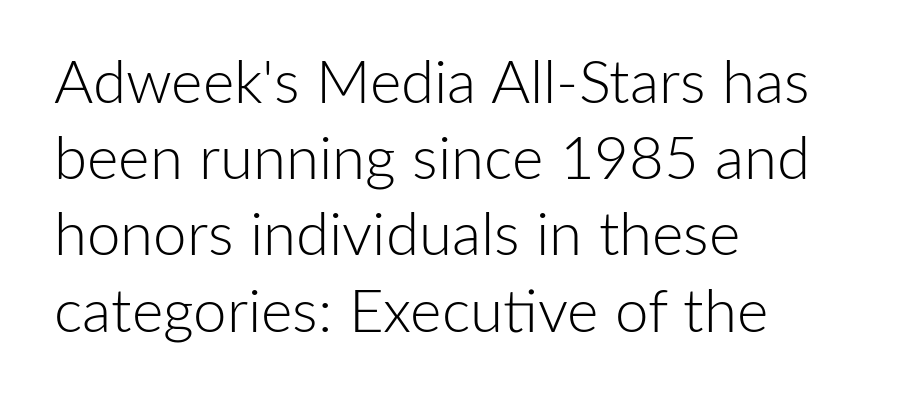
Q: Is the text bold? A: No.
Q: Is the text italic (slanted)? A: No, it is upright.
Q: Is the typeface a serif or a sans-serif typeface? A: Sans-serif.
Q: Is the text underlined? A: No.
Q: How is the paragraph aligned? A: Left-aligned.
Q: Is the spacing between letters normal or unusually wide? A: Normal.
Q: Is the spacing between lines tight, normal or loose? A: Normal.
Q: Width (condensed, normal, or wide)? A: Normal.
Q: Stroke contrast? A: Low.
Q: x-height? A: Medium.
Q: Monospaced? A: No.
